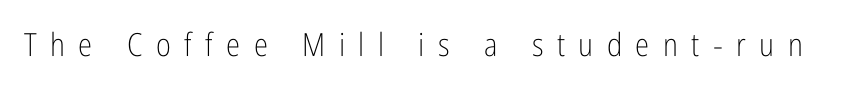
{"serif": "no", "italic": "no", "bold": "no", "weight": "light", "width": "condensed", "stroke_contrast": "low", "x_height": "medium", "monospaced": "no", "underline": "no", "letter_spacing": "wide", "letter_spacing_em": 0.42, "glyph_px": 32}
